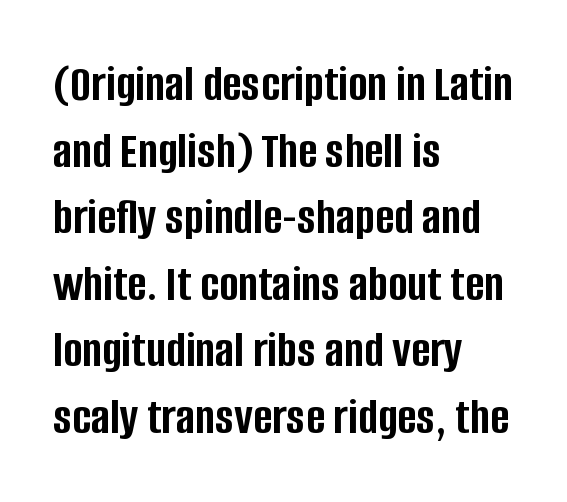
In terms of leading, this rendering sits right in the middle. Notice how the stems are strictly vertical — no italics here. Each letter keeps its own natural width here, so spacing adapts to shape. The text block is weighted toward the left margin, trailing off unevenly rightward. Caption: standard tracking, unaltered.
